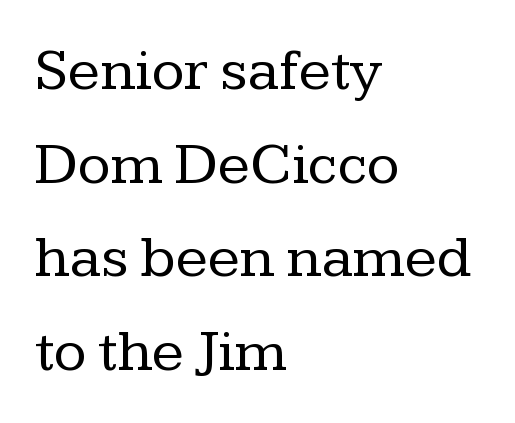
Q: Is the text bold? A: No.
Q: Is the text italic (slanted)? A: No, it is upright.
Q: Is the typeface a serif or a sans-serif typeface? A: Serif.
Q: Is the text underlined? A: No.
Q: How is the paragraph aligned? A: Left-aligned.
Q: Is the spacing between letters normal or unusually wide? A: Normal.
Q: Is the spacing between lines tight, normal or loose? A: Normal.
Q: Width (condensed, normal, or wide)? A: Normal.
Q: Stroke contrast? A: Low.
Q: x-height? A: Medium.
Q: Monospaced? A: No.
